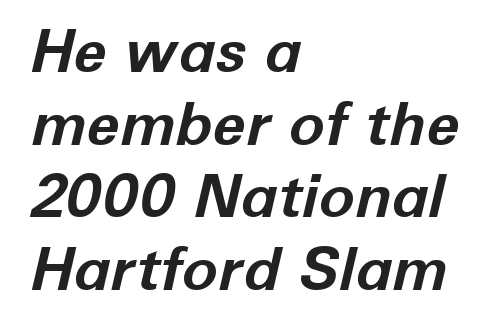
{"italic": "yes", "lean": "right", "slant_degrees": 12, "bold": "yes", "weight": "bold", "width": "normal", "stroke_contrast": "low", "x_height": "medium", "monospaced": "no", "underline": "no", "align": "left", "line_spacing_ratio": 1.21, "letter_spacing": "normal", "letter_spacing_em": 0.0, "glyph_px": 60}
